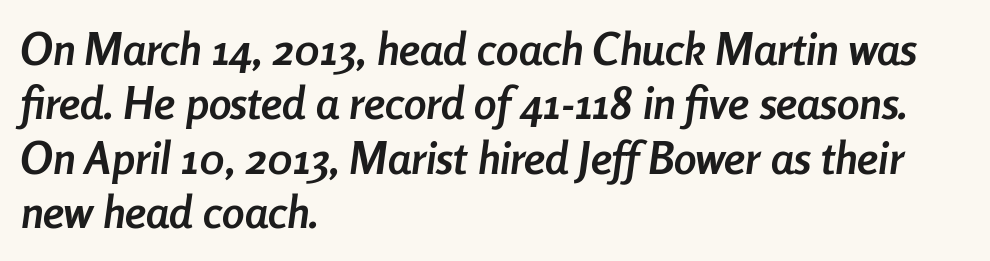
The image shows 45 px semibold, condensed type, italic (leaning right); set left-aligned, line spacing 1.21x, normal letter spacing, not underlined; low stroke contrast and a medium x-height.
